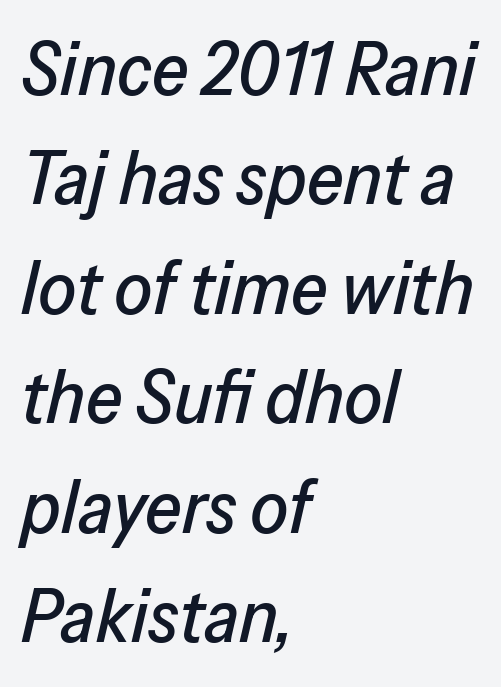
Q: Is the text italic (slanted)? A: Yes, it leans right by about 13 degrees.
Q: Is the text underlined? A: No.
Q: How is the paragraph aligned? A: Left-aligned.
Q: Is the spacing between letters normal or unusually wide? A: Normal.
Q: Is the spacing between lines tight, normal or loose? A: Normal.
Q: Width (condensed, normal, or wide)? A: Normal.
Q: Stroke contrast? A: Low.
Q: x-height? A: Medium.
Q: Monospaced? A: No.
